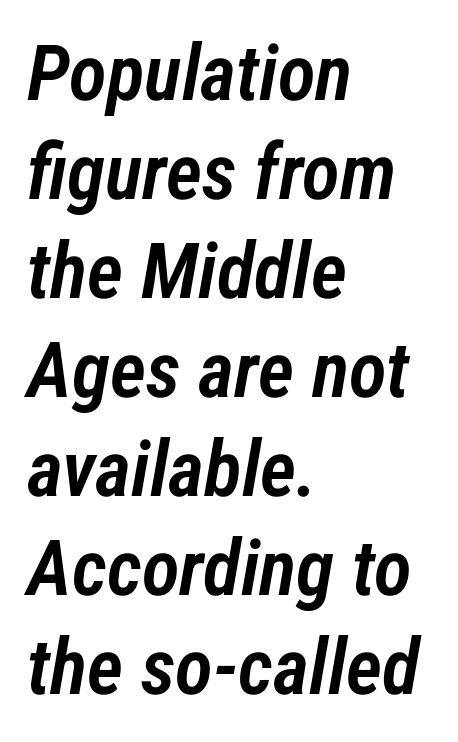
The image shows 78 px semibold, condensed type, italic (leaning right); set left-aligned, normal line spacing (1.27x), normal letter spacing, not underlined; low stroke contrast and a medium x-height.
